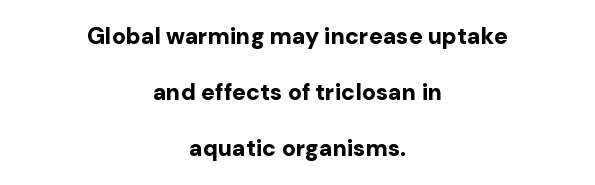
{"italic": "no", "bold": "yes", "underline": "no", "align": "center", "line_spacing": "loose", "line_spacing_ratio": 2.44, "letter_spacing": "normal", "letter_spacing_em": 0.0, "glyph_px": 23}
